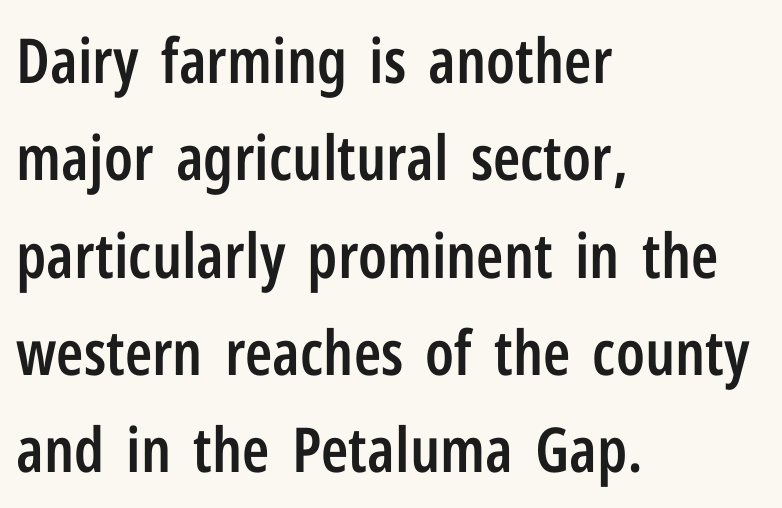
{"serif": "no", "italic": "no", "bold": "semi", "weight": "semibold", "width": "condensed", "stroke_contrast": "low", "x_height": "medium", "monospaced": "no", "underline": "no", "align": "left", "line_spacing": "normal", "line_spacing_ratio": 1.57, "letter_spacing": "normal", "letter_spacing_em": 0.0, "glyph_px": 62}
